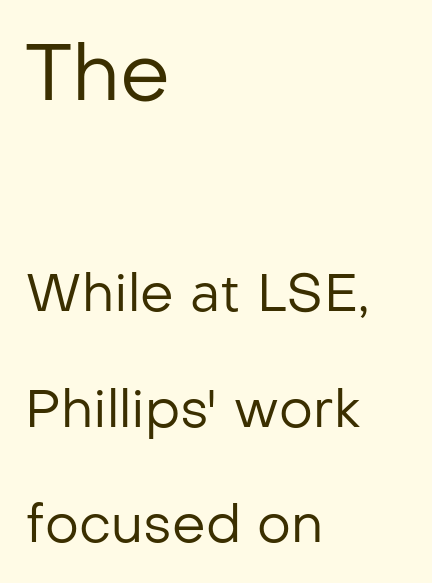
The typesetting does not lean heavy: it is not bold. There is no visible air inserted between adjacent glyphs. This rendering features lettering with no underline. The rendering anchors every line to the left-hand side.
